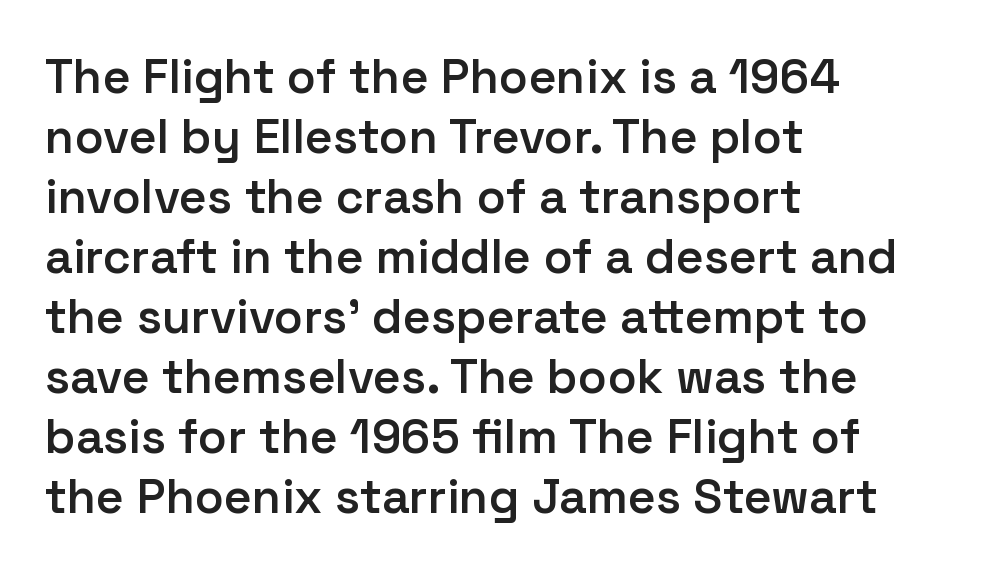
{"serif": "no", "italic": "no", "bold": "semi", "weight": "semibold", "width": "normal", "stroke_contrast": "low", "x_height": "medium", "monospaced": "no", "underline": "no", "align": "left", "line_spacing": "normal", "line_spacing_ratio": 1.25, "letter_spacing": "normal", "letter_spacing_em": 0.0, "glyph_px": 48}
